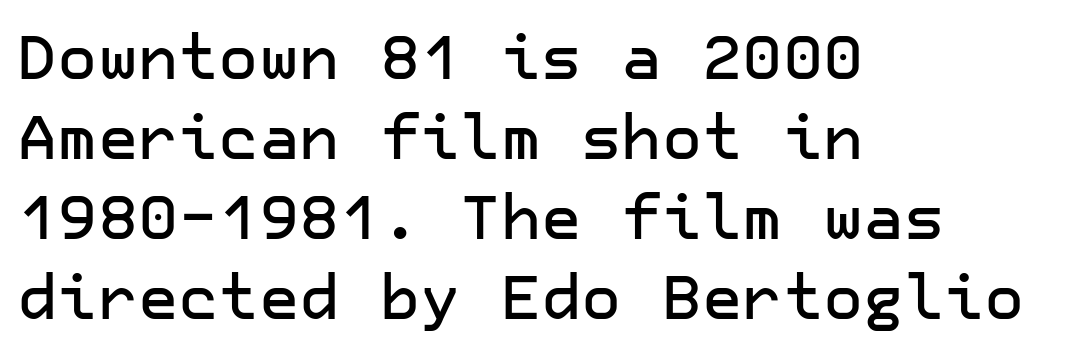
{"serif": "no", "italic": "no", "width": "normal", "stroke_contrast": "low", "x_height": "medium", "underline": "no", "align": "left", "line_spacing": "normal", "line_spacing_ratio": 1.29, "letter_spacing": "normal", "letter_spacing_em": 0.0, "glyph_px": 62}
